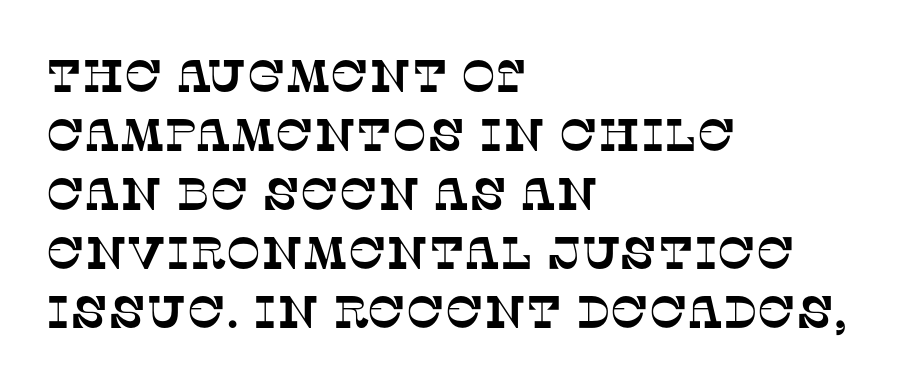
{"serif": "yes", "width": "normal", "stroke_contrast": "low", "x_height": "large", "monospaced": "no", "underline": "no", "align": "left", "line_spacing": "normal", "line_spacing_ratio": 1.28, "letter_spacing": "normal", "letter_spacing_em": 0.0, "glyph_px": 46}
